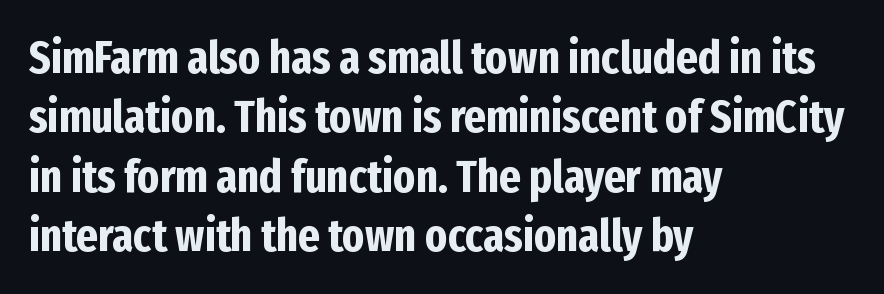
This is heavy type, rendered in bold. Regarding serifs, this sample does without them. Notice how descenders clear the ascenders below comfortably — that's standard leading. Does the lettering tilt? It doesn't — this is upright. The space directly below the letters is spotless. Spacing verdict: proportional, widths tailored to each character.
